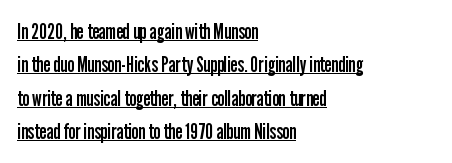
Characters remain perfectly vertical along every line. Is there an underline? Yes — a line sits under the letters. Each new line begins a customary step beneath the previous one. The setting favours the left margin, as ordinary paragraphs usually do. Nothing unusual about the tracking: characters are spaced as the font intends. The strokes are not fattened; the text isn't bold.
